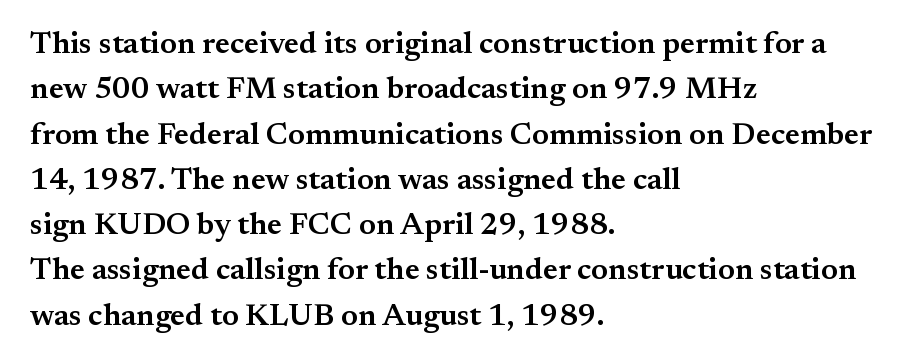
The rendering uses natural spacing where letterforms have individual widths. Standard letterfit; no display-style spreading of the glyphs. Nope, not italic — everything's standing straight. These words are printed semibold, heavier than regular yet not bold. The rendering anchors every line to the left-hand side.
